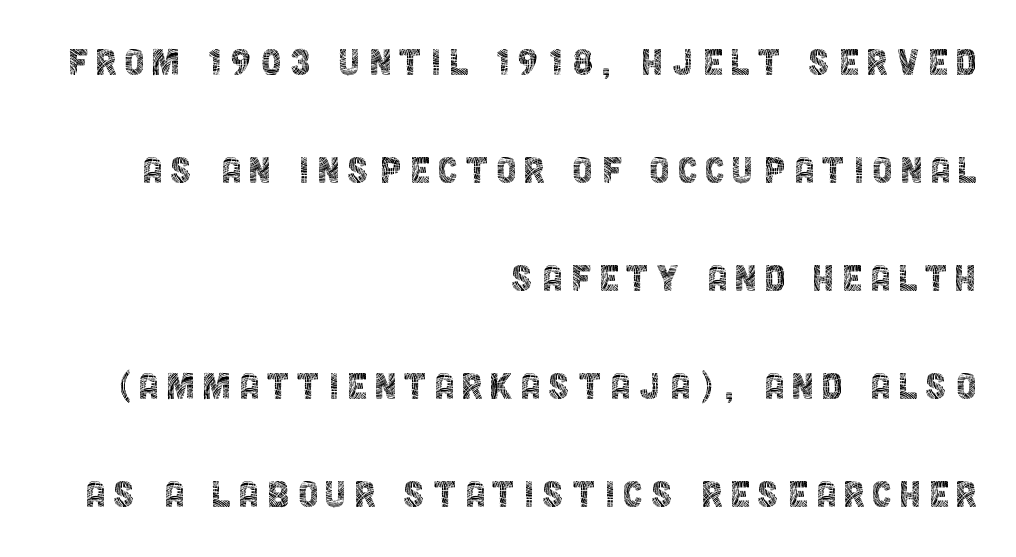
The image shows 46 px thin, condensed sans-serif type, upright; set right-aligned, loose line spacing (2.35x), not underlined; a large x-height.
